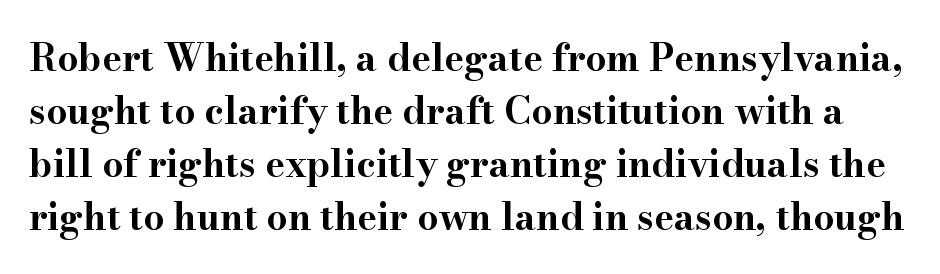
{"serif": "yes", "italic": "no", "bold": "yes", "weight": "bold", "width": "wide", "stroke_contrast": "high", "x_height": "small", "monospaced": "no", "underline": "no", "line_spacing": "normal", "line_spacing_ratio": 1.43, "letter_spacing": "normal", "letter_spacing_em": 0.0, "glyph_px": 37}
